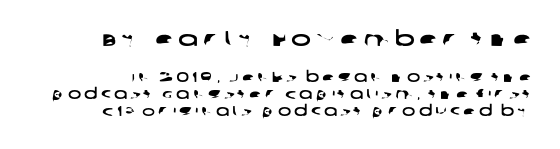
Words float on clear page, feet unadorned. Is the letter spacing exaggerated? Yes — the characters are pushed far apart. Size hierarchy here favors the leading block over the trailing one.
